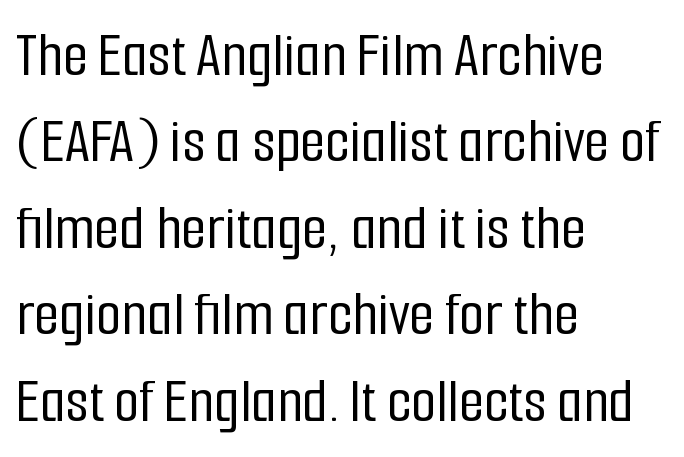
Q: Is the text italic (slanted)? A: No, it is upright.
Q: Is the typeface a serif or a sans-serif typeface? A: Sans-serif.
Q: Is the text underlined? A: No.
Q: How is the paragraph aligned? A: Left-aligned.
Q: Is the spacing between letters normal or unusually wide? A: Normal.
Q: Is the spacing between lines tight, normal or loose? A: Normal.
Q: Width (condensed, normal, or wide)? A: Condensed.
Q: Stroke contrast? A: Low.
Q: x-height? A: Medium.
Q: Monospaced? A: No.
